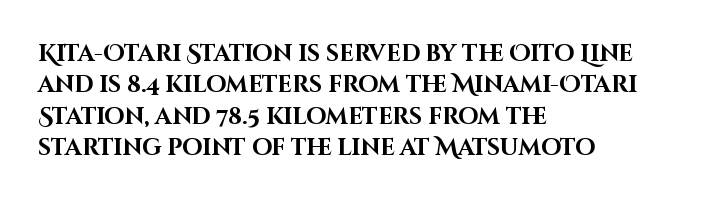
{"italic": "no", "bold": "yes", "underline": "no", "align": "left", "line_spacing": "normal", "line_spacing_ratio": 1.36, "letter_spacing": "normal", "letter_spacing_em": 0.0, "glyph_px": 23}
